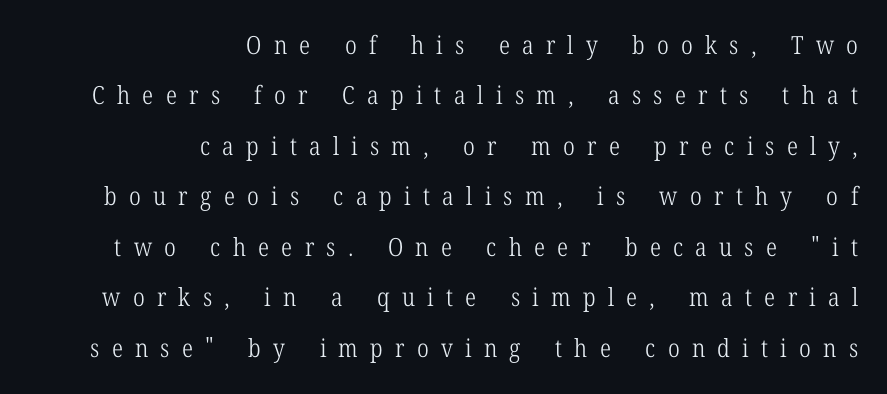
Q: Is the text bold? A: No.
Q: Is the text italic (slanted)? A: No, it is upright.
Q: Is the text underlined? A: No.
Q: How is the paragraph aligned? A: Right-aligned.
Q: Is the spacing between letters normal or unusually wide? A: Unusually wide.
Q: Is the spacing between lines tight, normal or loose? A: Loose.
